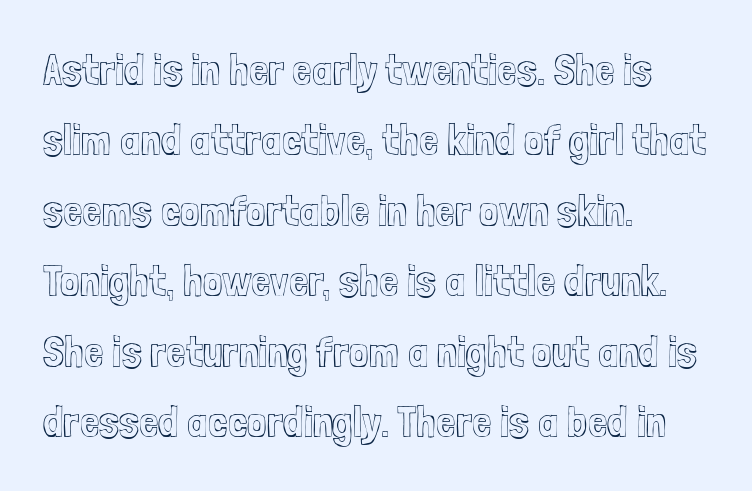
The image shows 44 px condensed type, upright; set left-aligned, normal line spacing (1.6x), normal letter spacing, not underlined; a medium x-height.
